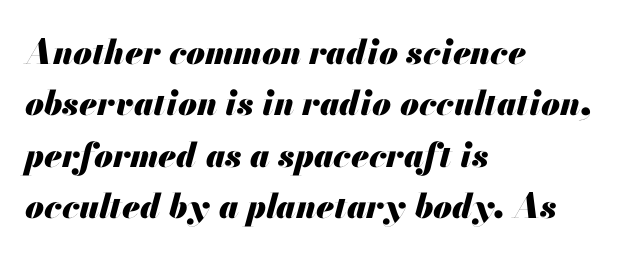
The image shows 34 px heavy type, italic (leaning right); set left-aligned, normal line spacing (1.51x), normal letter spacing, not underlined; medium stroke contrast and a small x-height.
